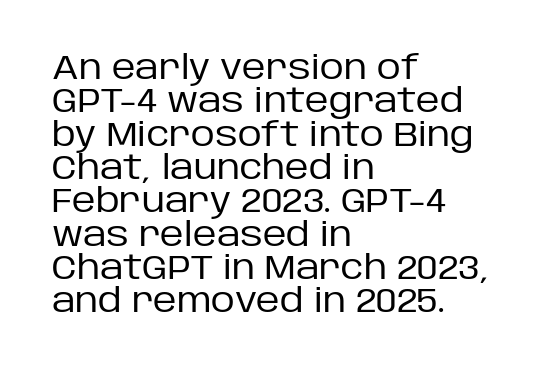
Q: Is the text bold? A: No.
Q: Is the text italic (slanted)? A: No, it is upright.
Q: Is the typeface a serif or a sans-serif typeface? A: Sans-serif.
Q: Is the text underlined? A: No.
Q: How is the paragraph aligned? A: Left-aligned.
Q: Is the spacing between letters normal or unusually wide? A: Normal.
Q: Is the spacing between lines tight, normal or loose? A: Tight.
Q: Width (condensed, normal, or wide)? A: Normal.
Q: Stroke contrast? A: Low.
Q: x-height? A: Large.
Q: Monospaced? A: No.
